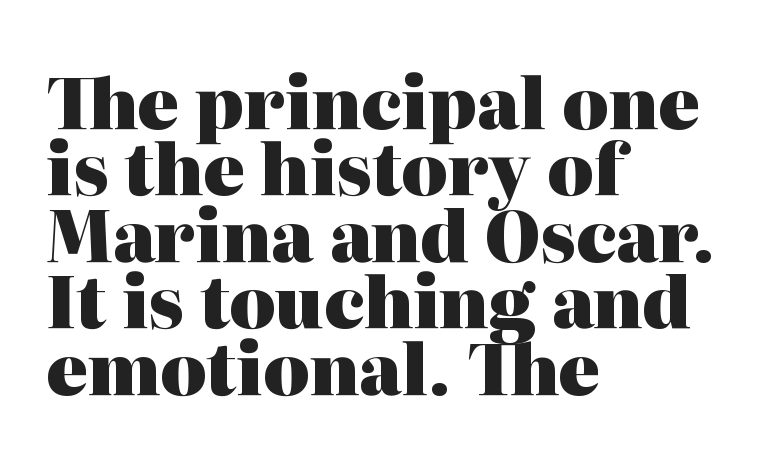
Horizontally, the lines are justified to the leading edge only. Here the glyphs are tracked normally, forming tight word shapes. The face used here has the dense, thick strokes of a bold. Look at the bottom of the vertical strokes: they flare into serifs here.
